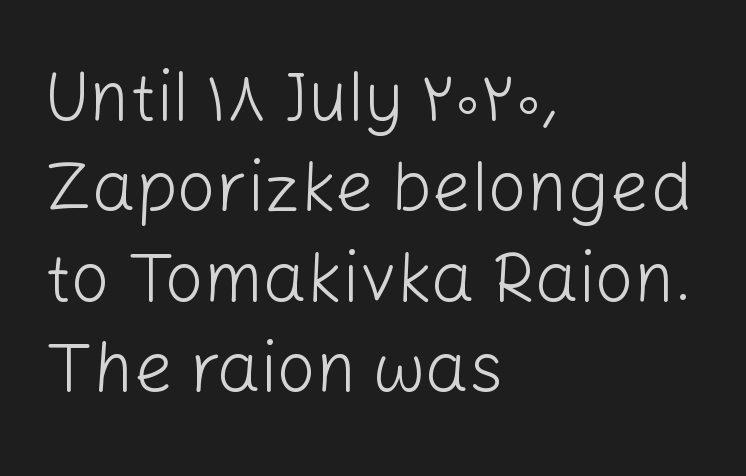
Counters stay open thanks to moderate or lighter strokes. Character widths vary here, with narrow letters taking less room than wide ones. All the whitespace from short lines collects on the right. Any mark beneath the type? The region is blank.
